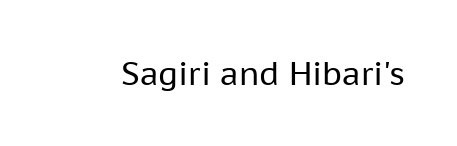
Q: Is the text bold? A: No.
Q: Is the text italic (slanted)? A: No, it is upright.
Q: Is the typeface a serif or a sans-serif typeface? A: Sans-serif.
Q: Is the text underlined? A: No.
Q: Is the spacing between letters normal or unusually wide? A: Normal.
Q: Width (condensed, normal, or wide)? A: Normal.
Q: Stroke contrast? A: Low.
Q: x-height? A: Medium.
Q: Monospaced? A: No.
